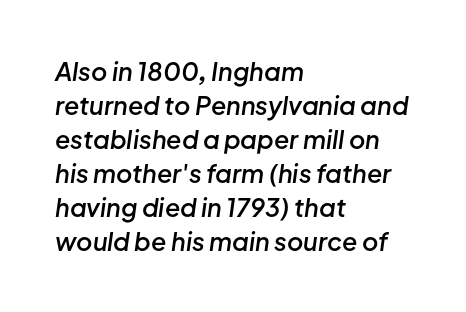
Q: Is the text bold? A: Semi-bold.
Q: Is the text italic (slanted)? A: Yes, it leans right by about 8 degrees.
Q: Is the text underlined? A: No.
Q: How is the paragraph aligned? A: Left-aligned.
Q: Is the spacing between letters normal or unusually wide? A: Normal.
Q: Is the spacing between lines tight, normal or loose? A: Normal.
